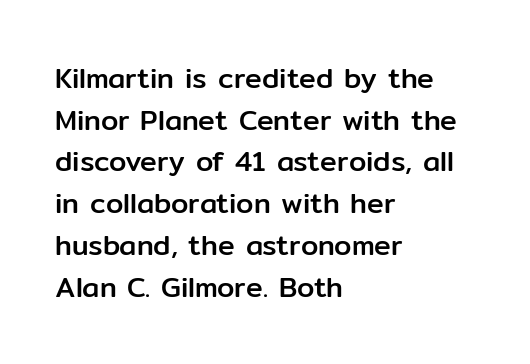
The image shows 28 px sans-serif type, upright; set left-aligned, normal line spacing (1.49x), normal letter spacing, not underlined; low stroke contrast and a medium x-height.
